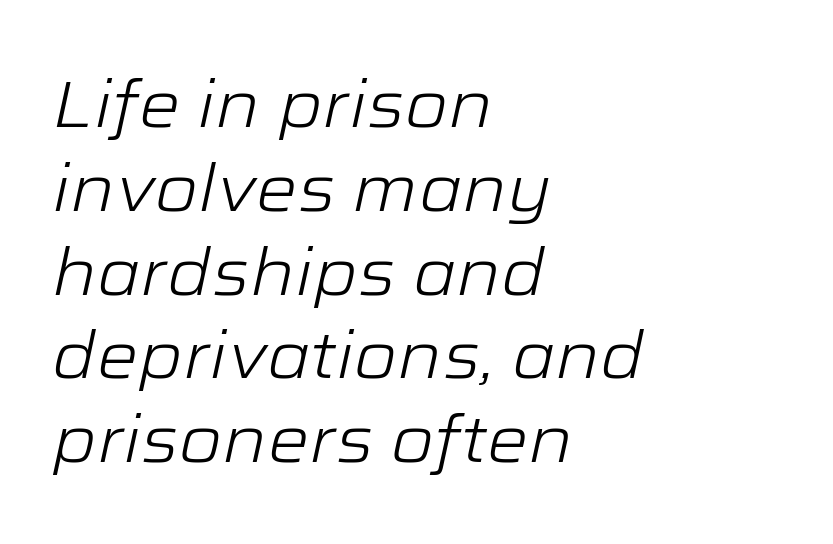
This rendering features lettering with no underline. No extra tracking has been applied to these lines. Looks like regular typesetting: each glyph gets only the width it needs. All the whitespace from short lines collects on the right.
